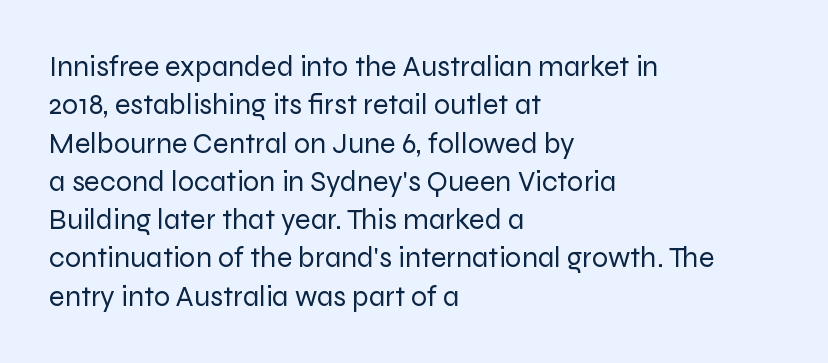
Q: Is the text bold? A: No.
Q: Is the text italic (slanted)? A: No, it is upright.
Q: Is the typeface a serif or a sans-serif typeface? A: Sans-serif.
Q: Is the text underlined? A: No.
Q: How is the paragraph aligned? A: Left-aligned.
Q: Is the spacing between letters normal or unusually wide? A: Normal.
Q: Is the spacing between lines tight, normal or loose? A: Normal.
Q: Width (condensed, normal, or wide)? A: Normal.
Q: Stroke contrast? A: Low.
Q: x-height? A: Medium.
Q: Monospaced? A: No.
